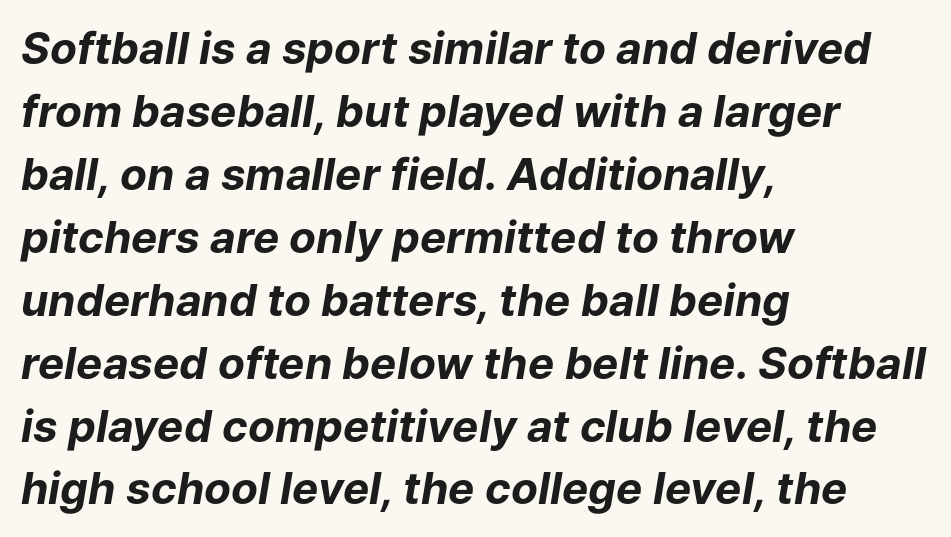
The image shows 44 px bold type, italic (leaning right); set left-aligned, normal line spacing (1.43x), normal letter spacing, not underlined; low stroke contrast and a medium x-height.
